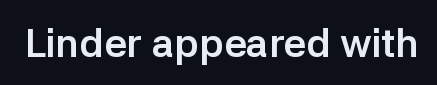
Q: Is the text bold? A: Yes.
Q: Is the text italic (slanted)? A: No, it is upright.
Q: Is the typeface a serif or a sans-serif typeface? A: Sans-serif.
Q: Is the text underlined? A: No.
Q: Is the spacing between letters normal or unusually wide? A: Normal.
Q: Width (condensed, normal, or wide)? A: Normal.
Q: Stroke contrast? A: Low.
Q: x-height? A: Medium.
Q: Monospaced? A: No.
